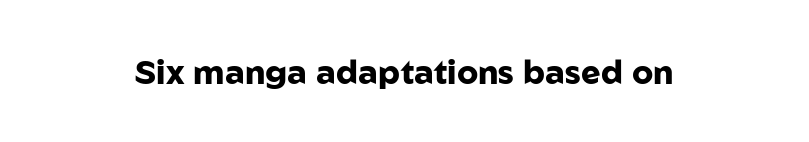
The letters advance in unequal steps, a hallmark of proportional type. Serifs: no, the terminals of the letterforms are clean. The lettering stays uniformly vertical, giving the passage a roman look. How are the letters spaced? Ordinarily, with no added tracking. Only glyphs here, with clear space below each row.
